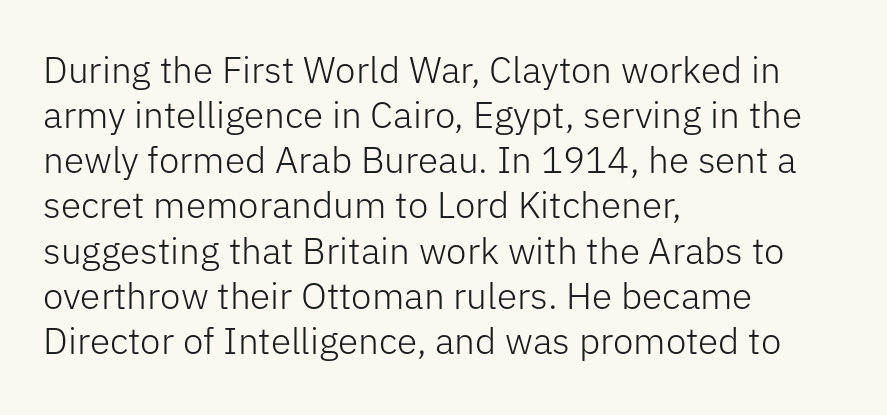
The image shows 37 px light sans-serif type, upright; set left-aligned, line spacing 1.22x, normal letter spacing, not underlined; low stroke contrast and a medium x-height.
